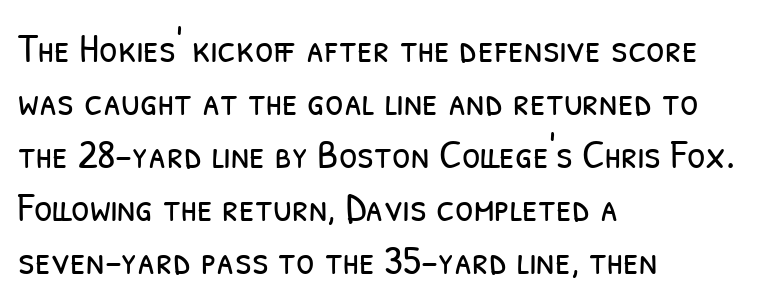
Q: Is the text bold? A: No.
Q: Is the typeface a serif or a sans-serif typeface? A: Sans-serif.
Q: Is the text underlined? A: No.
Q: How is the paragraph aligned? A: Left-aligned.
Q: Is the spacing between letters normal or unusually wide? A: Normal.
Q: Is the spacing between lines tight, normal or loose? A: Normal.
Q: Width (condensed, normal, or wide)? A: Condensed.
Q: Stroke contrast? A: Low.
Q: x-height? A: Medium.
Q: Monospaced? A: No.
